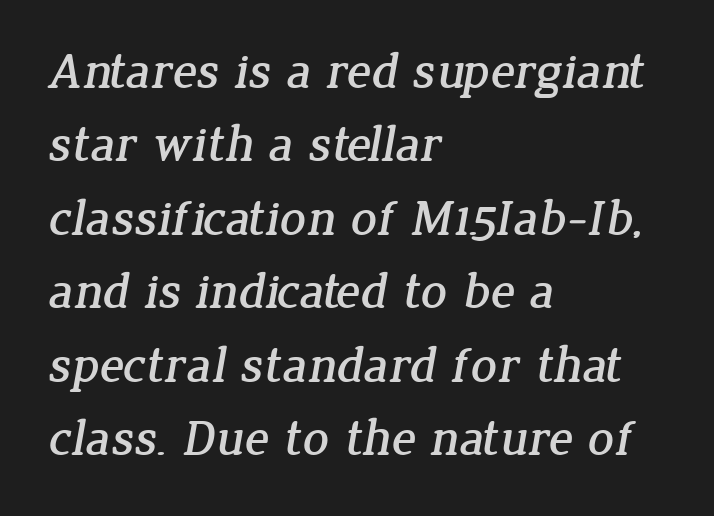
Q: Is the typeface a serif or a sans-serif typeface? A: Serif.
Q: Is the text underlined? A: No.
Q: How is the paragraph aligned? A: Left-aligned.
Q: Is the spacing between letters normal or unusually wide? A: Normal.
Q: Is the spacing between lines tight, normal or loose? A: Normal.
Q: Width (condensed, normal, or wide)? A: Normal.
Q: Stroke contrast? A: Low.
Q: x-height? A: Medium.
Q: Monospaced? A: No.
